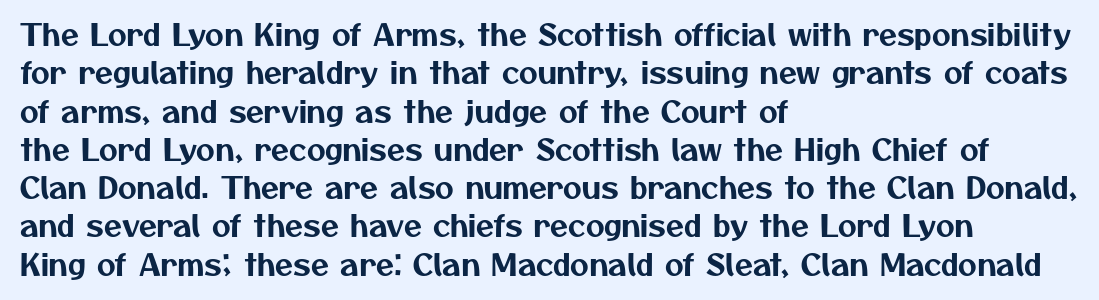
The image shows 29 px sans-serif type; set left-aligned, normal line spacing (1.32x), normal letter spacing, not underlined; medium stroke contrast and a medium x-height.
